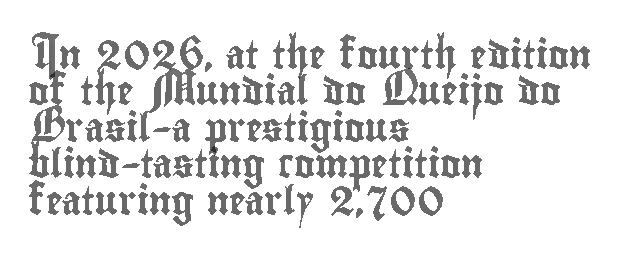
The image shows 28 px condensed type, upright; set left-aligned, normal line spacing (1.3x), normal letter spacing, not underlined; a small x-height.
